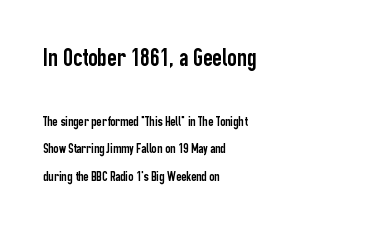
The image shows 26 px text type, upright; set left-aligned, loose line spacing (1.94x), normal letter spacing, not underlined; the first (top) block is 1.86x larger.
